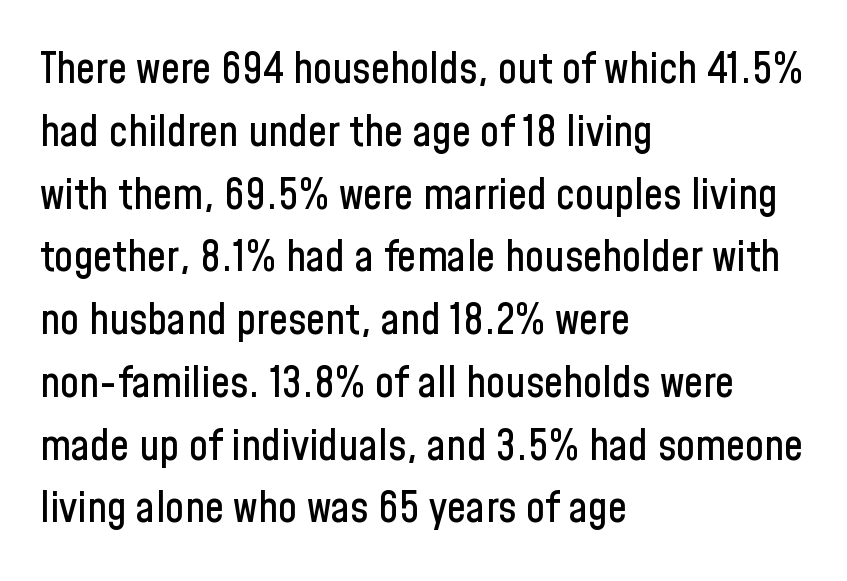
The image shows 43 px condensed sans-serif type, upright; set left-aligned, normal line spacing (1.46x), normal letter spacing, not underlined; low stroke contrast and a medium x-height.
